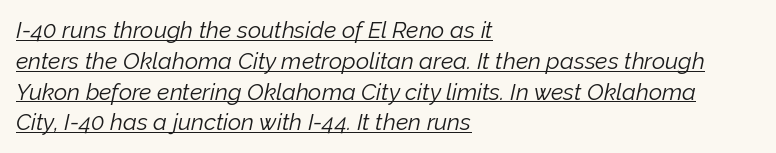
Q: Is the text bold? A: No.
Q: Is the text italic (slanted)? A: Yes, it leans right by about 12 degrees.
Q: Is the text underlined? A: Yes.
Q: How is the paragraph aligned? A: Left-aligned.
Q: Is the spacing between letters normal or unusually wide? A: Normal.
Q: Is the spacing between lines tight, normal or loose? A: Normal.
